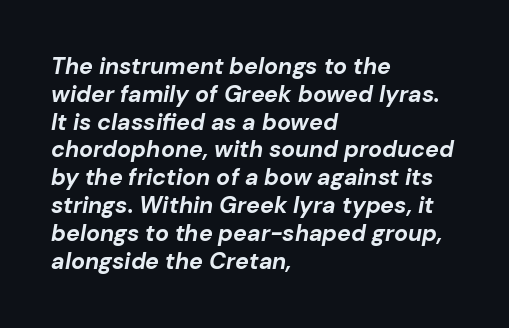
{"italic": "yes", "lean": "right", "slant_degrees": 10, "bold": "yes", "underline": "no", "align": "left", "line_spacing_ratio": 1.21, "letter_spacing": "normal", "letter_spacing_em": 0.0, "glyph_px": 23}
